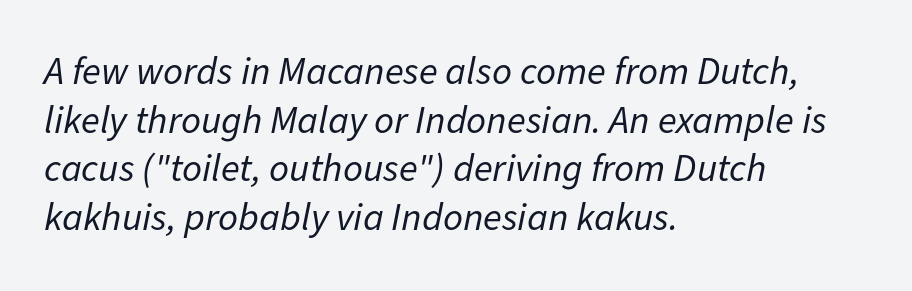
Q: Is the text bold? A: No.
Q: Is the text italic (slanted)? A: Yes, it leans right by about 11 degrees.
Q: Is the text underlined? A: No.
Q: How is the paragraph aligned? A: Left-aligned.
Q: Is the spacing between letters normal or unusually wide? A: Normal.
Q: Is the spacing between lines tight, normal or loose? A: Normal.
Q: Width (condensed, normal, or wide)? A: Normal.
Q: Stroke contrast? A: Low.
Q: x-height? A: Medium.
Q: Monospaced? A: No.
